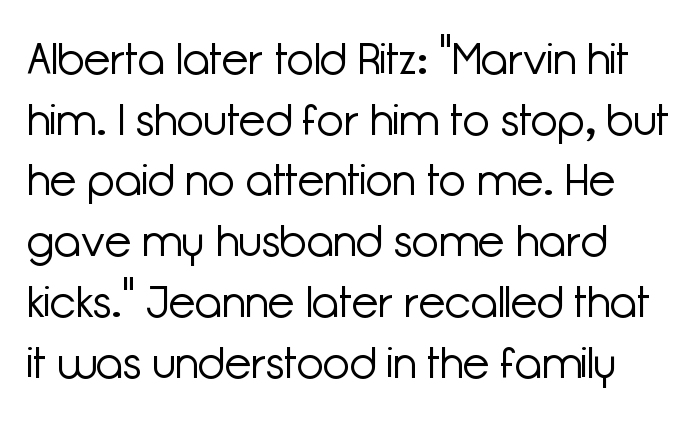
Character widths vary here, with narrow letters taking less room than wide ones. In terms of leading, this rendering sits right in the middle. Is there any slant? The stems are plumb. Compared with a typical body face, this is equally light or lighter still. Decoration check: the copy has no underline.
